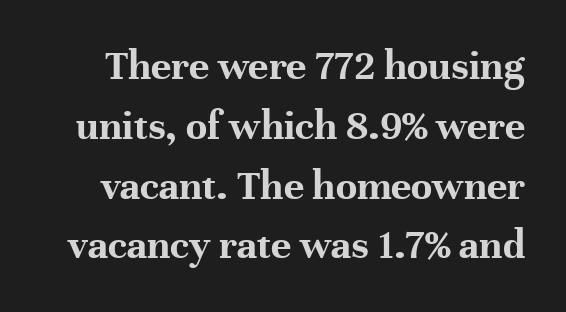
The glyphs in this specimen are seriffed. Lines of text with bare space underneath. A typesetter would mark this as roman, not italic. A typesetter would call this proportional, since set widths differ per character.
